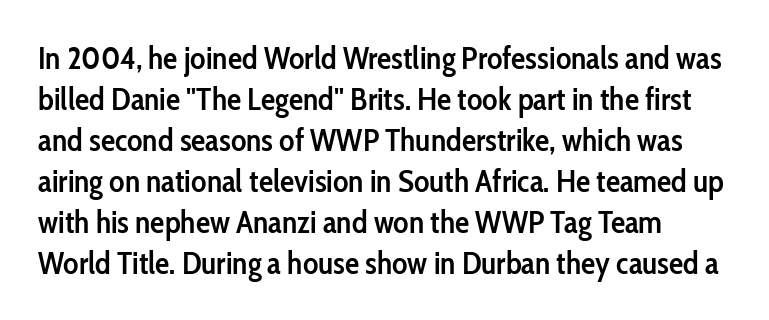
The image shows 32 px semibold, condensed sans-serif type, upright; set normal line spacing (1.28x), normal letter spacing, not underlined; low stroke contrast and a medium x-height.
